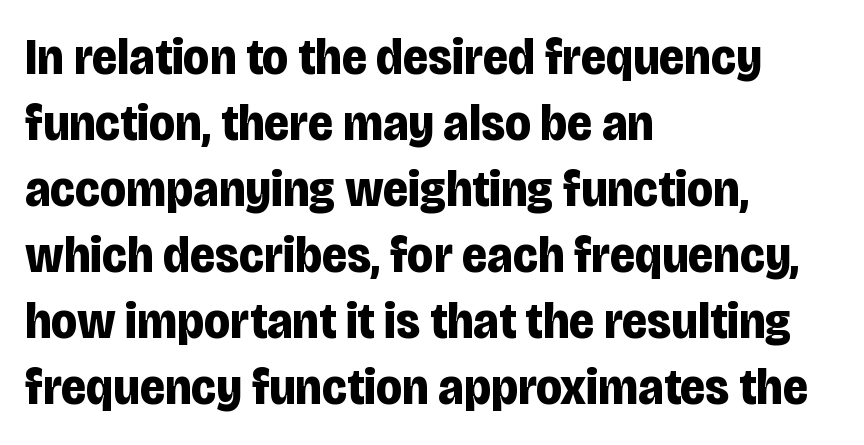
{"serif": "no", "italic": "no", "bold": "yes", "weight": "bold", "width": "condensed", "stroke_contrast": "low", "x_height": "large", "monospaced": "no", "underline": "no", "align": "left", "line_spacing": "normal", "line_spacing_ratio": 1.27, "letter_spacing": "normal", "letter_spacing_em": 0.0, "glyph_px": 52}
